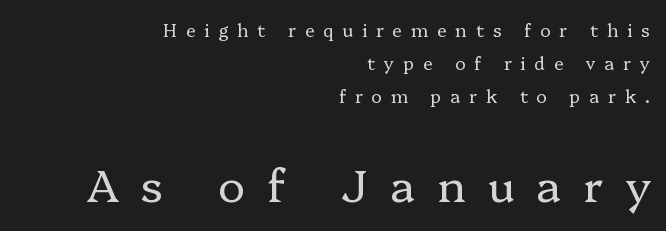
The image shows 45 px regular-weight serif type, upright; set right-aligned, line spacing 1.84x, unusually wide letter spacing (+0.49 em), not underlined; the second (bottom) block is 2.5x larger; low stroke contrast and a medium x-height.
